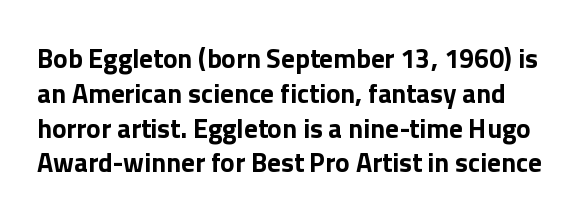
The image shows 27 px bold type, upright; set normal line spacing (1.29x), normal letter spacing, not underlined.
